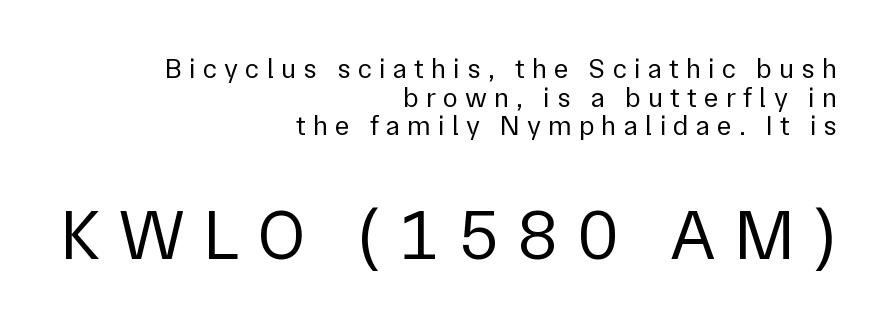
In terms of posture, this sample is upright. A flush-right, rag-left setting is used for this passage. Stems and bowls with no extra thickness — not bold. Typesetter's note — lower block bumped up in size, upper block left smaller.
